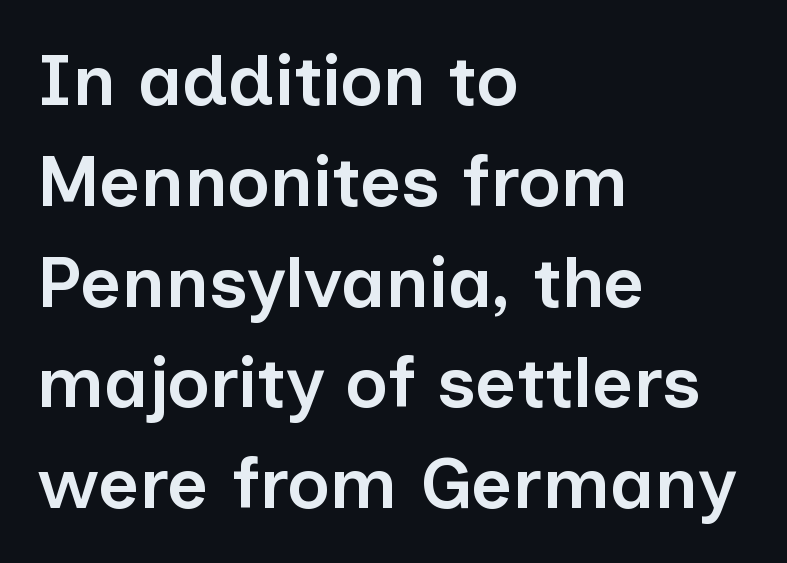
{"serif": "no", "italic": "no", "bold": "semi", "weight": "semibold", "width": "normal", "stroke_contrast": "low", "x_height": "medium", "monospaced": "no", "underline": "no", "align": "left", "line_spacing": "normal", "line_spacing_ratio": 1.4, "letter_spacing": "normal", "letter_spacing_em": 0.0, "glyph_px": 72}
